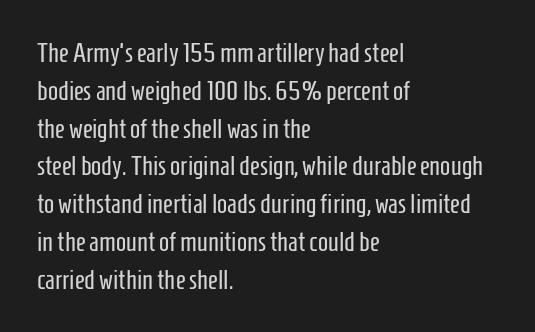
Q: Is the text bold? A: No.
Q: Is the text italic (slanted)? A: No, it is upright.
Q: Is the text underlined? A: No.
Q: How is the paragraph aligned? A: Left-aligned.
Q: Is the spacing between letters normal or unusually wide? A: Normal.
Q: Is the spacing between lines tight, normal or loose? A: Normal.
